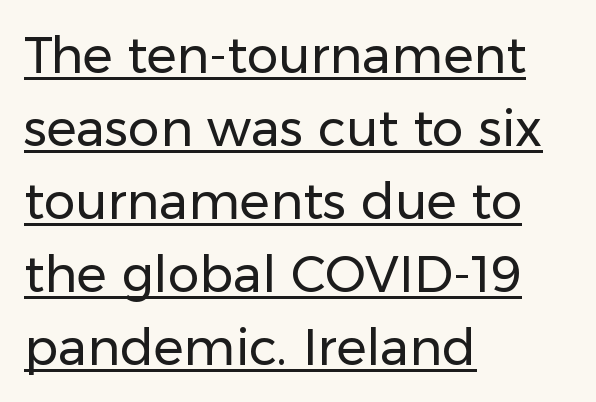
The image shows 50 px regular-weight sans-serif type, upright; set left-aligned, normal line spacing (1.46x), normal letter spacing, underlined; low stroke contrast and a medium x-height.
